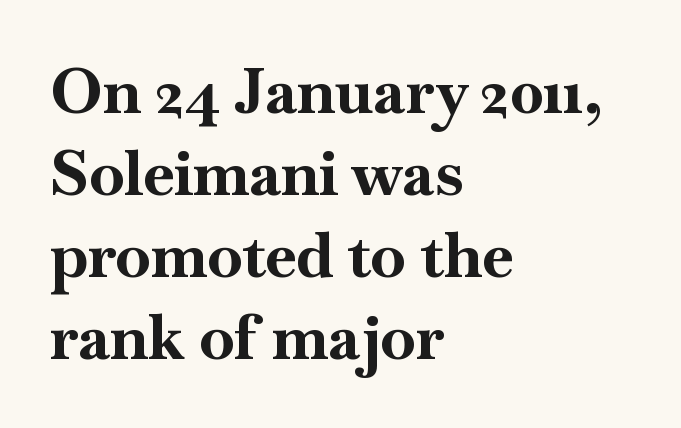
Q: Is the text bold? A: Yes.
Q: Is the text italic (slanted)? A: No, it is upright.
Q: Is the typeface a serif or a sans-serif typeface? A: Serif.
Q: Is the text underlined? A: No.
Q: How is the paragraph aligned? A: Left-aligned.
Q: Is the spacing between letters normal or unusually wide? A: Normal.
Q: Is the spacing between lines tight, normal or loose? A: Normal.
Q: Width (condensed, normal, or wide)? A: Normal.
Q: Stroke contrast? A: High.
Q: x-height? A: Small.
Q: Monospaced? A: No.
